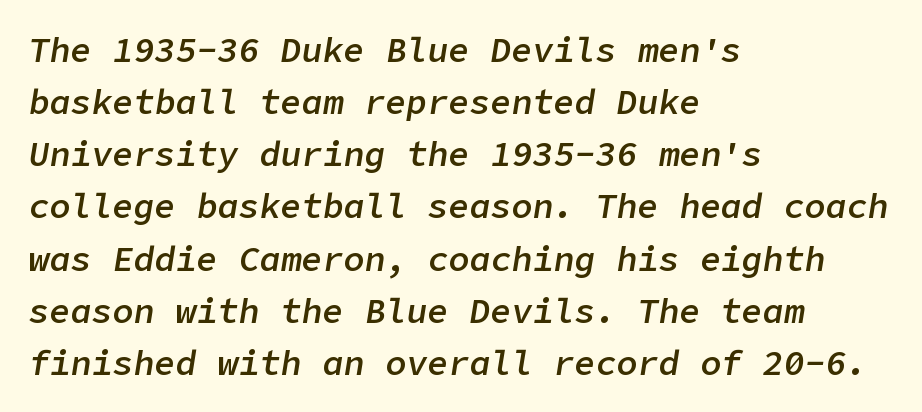
{"italic": "yes", "lean": "right", "slant_degrees": 9, "bold": "semi", "weight": "semibold", "width": "normal", "stroke_contrast": "low", "x_height": "medium", "underline": "no", "align": "left", "line_spacing": "normal", "line_spacing_ratio": 1.49, "letter_spacing": "normal", "letter_spacing_em": 0.0, "glyph_px": 35}
